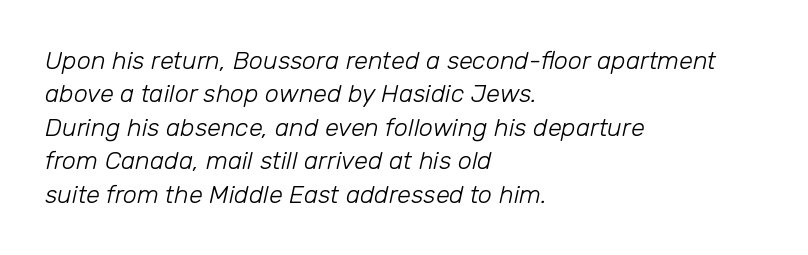
Q: Is the text bold? A: No.
Q: Is the text italic (slanted)? A: Yes, it leans right by about 12 degrees.
Q: Is the text underlined? A: No.
Q: How is the paragraph aligned? A: Left-aligned.
Q: Is the spacing between letters normal or unusually wide? A: Normal.
Q: Is the spacing between lines tight, normal or loose? A: Normal.
